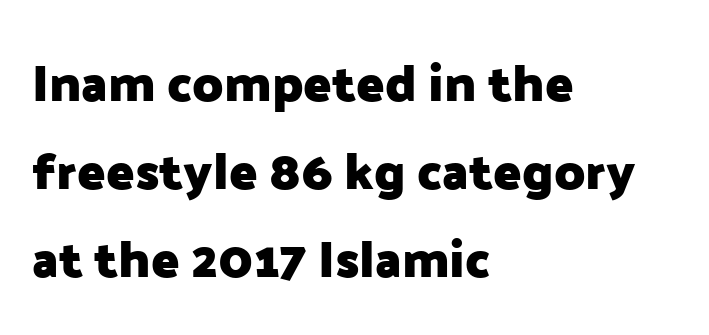
Regular leading. Each letter keeps its own natural width here, so spacing adapts to shape. Words float on clear page, feet unadorned. Short and long lines alike share a common starting point at left.
